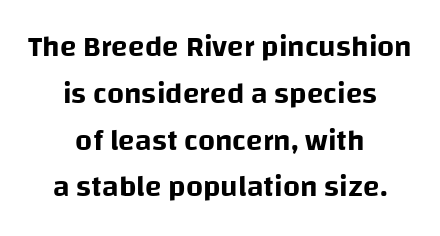
Proportional: the letters do not fall into vertical columns. This sample is center-justified, so both line endings float freely. This is sans-serif lettering, the kind often seen on screens and signage. Rendered with straight, roman letterforms.
